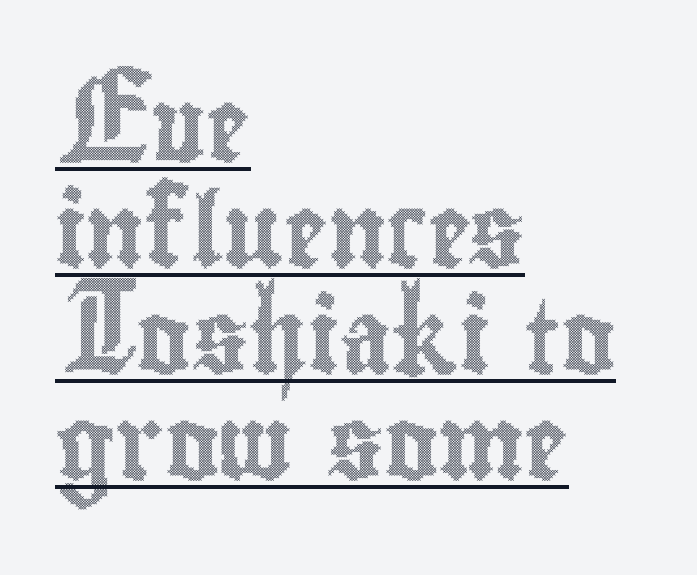
Beneath each row of characters lies a ruled line. The typesetter chose a ragged-right arrangement here. The passage shown has conventional tracking throughout. Compared with typical paragraphs, the rows here are spaced about the same.
